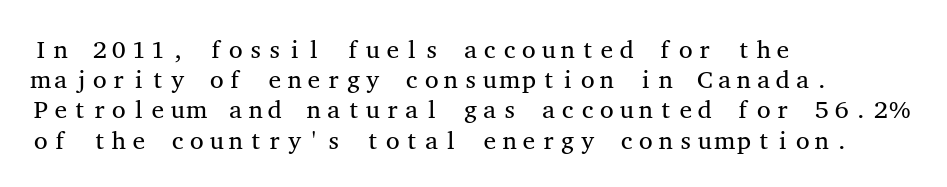
The image shows 25 px text type, upright; set left-aligned, line spacing 1.21x, normal letter spacing, not underlined.
